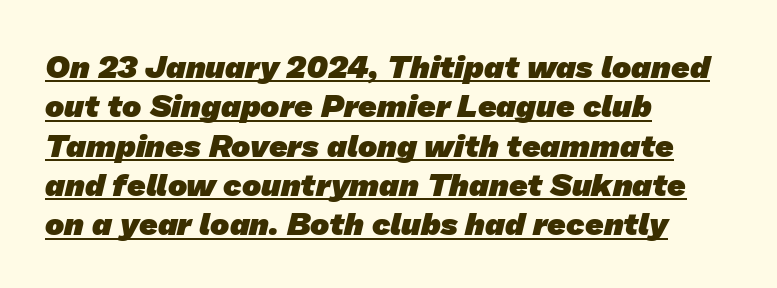
{"serif": "no", "bold": "yes", "weight": "heavy", "width": "normal", "stroke_contrast": "low", "x_height": "medium", "monospaced": "no", "underline": "yes", "align": "left", "line_spacing_ratio": 1.23, "letter_spacing": "normal", "letter_spacing_em": 0.0, "glyph_px": 32}
